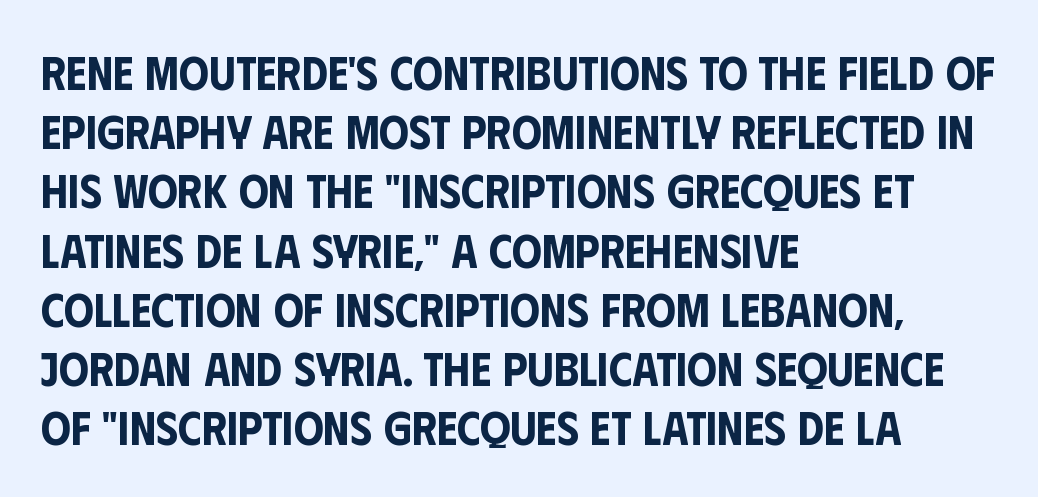
{"serif": "no", "italic": "no", "width": "condensed", "stroke_contrast": "low", "x_height": "large", "monospaced": "no", "underline": "no", "align": "left", "line_spacing": "normal", "line_spacing_ratio": 1.26, "letter_spacing": "normal", "letter_spacing_em": 0.0, "glyph_px": 47}
